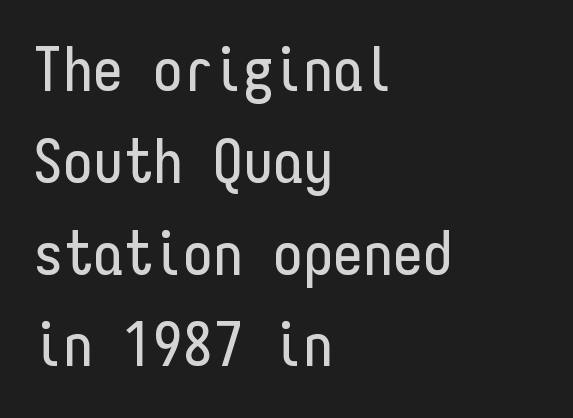
{"serif": "no", "italic": "no", "width": "condensed", "stroke_contrast": "low", "x_height": "medium", "monospaced": "yes", "underline": "no", "align": "left", "line_spacing": "normal", "line_spacing_ratio": 1.53, "letter_spacing": "normal", "letter_spacing_em": 0.0, "glyph_px": 60}
